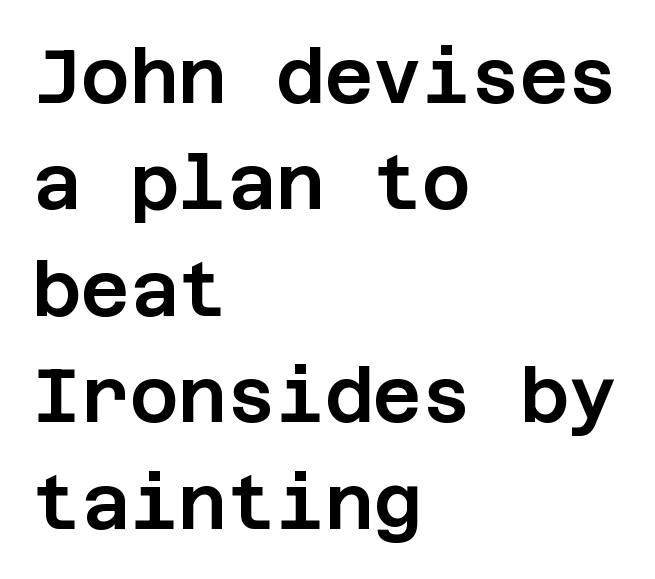
{"serif": "no", "italic": "no", "width": "normal", "stroke_contrast": "low", "x_height": "large", "underline": "no", "align": "left", "line_spacing": "normal", "line_spacing_ratio": 1.42, "letter_spacing": "normal", "letter_spacing_em": 0.0, "glyph_px": 75}
